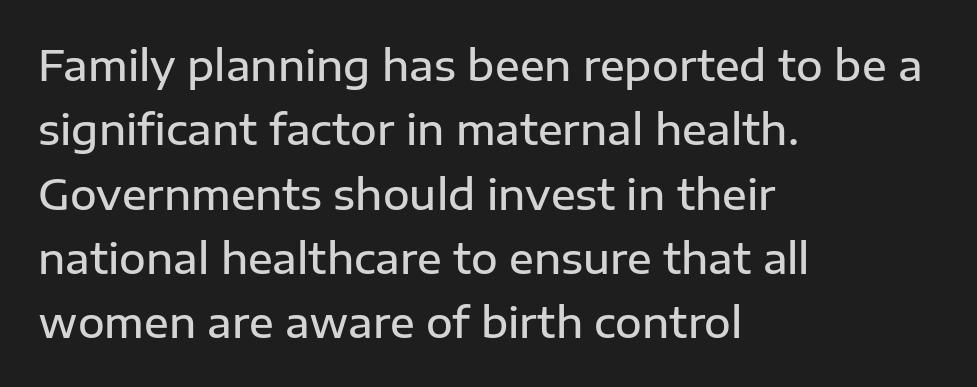
The image shows 41 px semibold sans-serif type, upright; set left-aligned, normal line spacing (1.57x), normal letter spacing, not underlined; low stroke contrast and a medium x-height.
